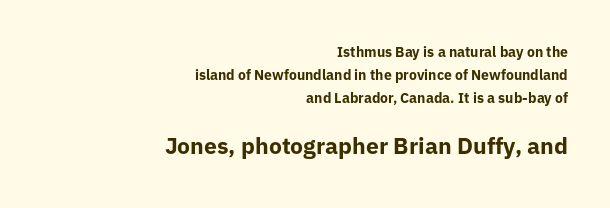
{"italic": "no", "bold": "yes", "underline": "no", "align": "right", "line_spacing": "normal", "line_spacing_ratio": 1.64, "letter_spacing": "normal", "letter_spacing_em": 0.0, "larger_block": "second", "size_ratio": 1.64, "glyph_px": 23}
